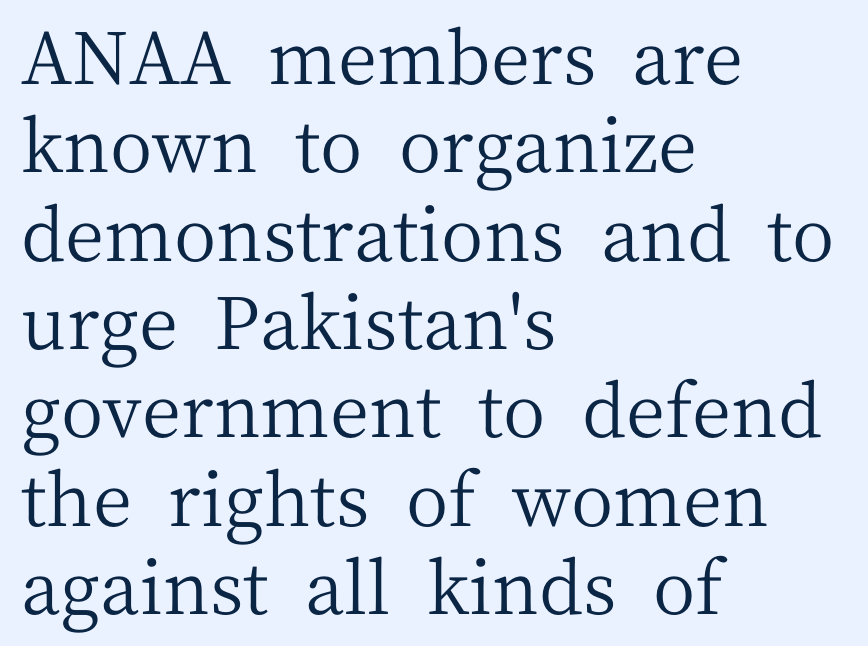
The image shows 73 px regular-weight serif type, upright; set left-aligned, line spacing 1.21x, normal letter spacing, not underlined; medium stroke contrast and a medium x-height.
